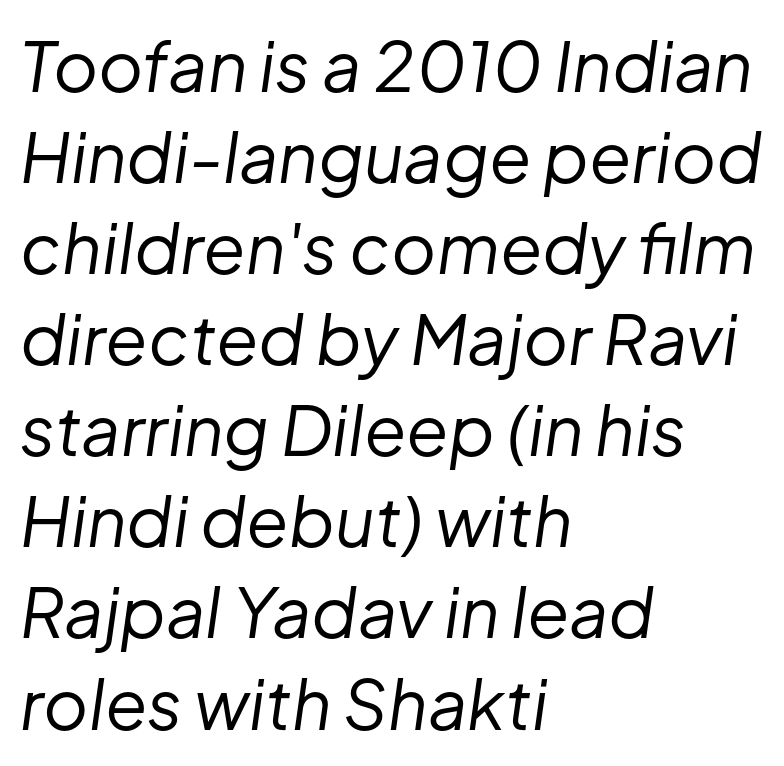
Is the type heavy? It reads as light-to-regular instead. Type without underlining. The setting favours the left margin, as ordinary paragraphs usually do. Emphasis-style slanted type is in use. Regarding leading, the lines here are spaced in the standard way. How are the letters spaced? Ordinarily, with no added tracking.
